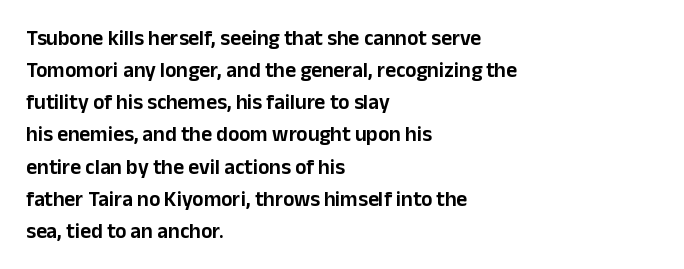
The image shows 21 px text type, upright; set left-aligned, normal line spacing (1.53x), normal letter spacing, not underlined.
